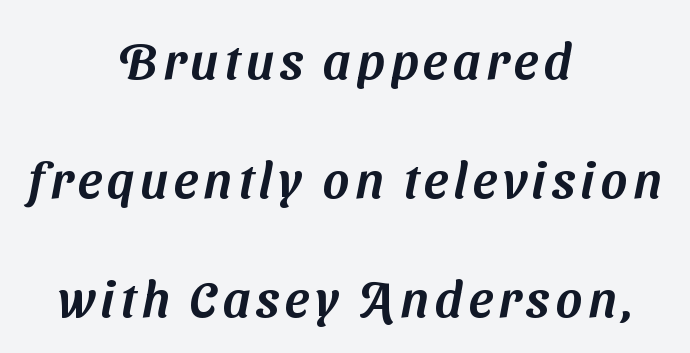
Think of a printed novel: that variable character pitch is what you see here. Regarding serifs, this sample does without them. Each line is balanced around a shared central axis. Any mark beneath the type? The region is blank. A typesetter would call this leading open, well beyond the default.
